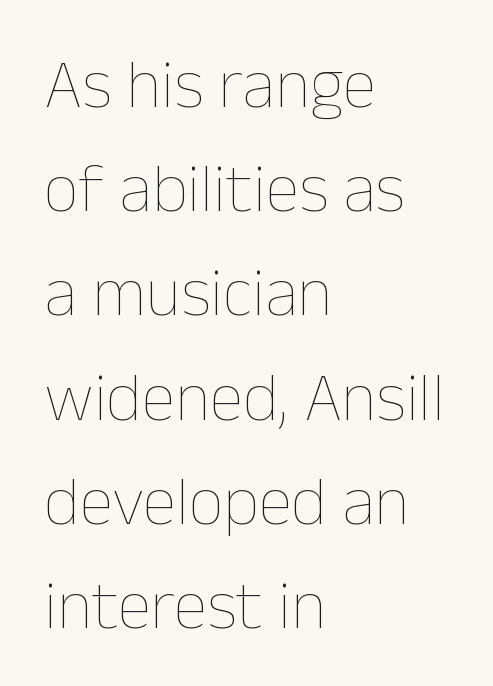
{"italic": "no", "bold": "no", "weight": "thin", "width": "normal", "stroke_contrast": "low", "x_height": "medium", "monospaced": "no", "underline": "no", "align": "left", "line_spacing": "normal", "line_spacing_ratio": 1.51, "letter_spacing": "normal", "letter_spacing_em": 0.0, "glyph_px": 69}
